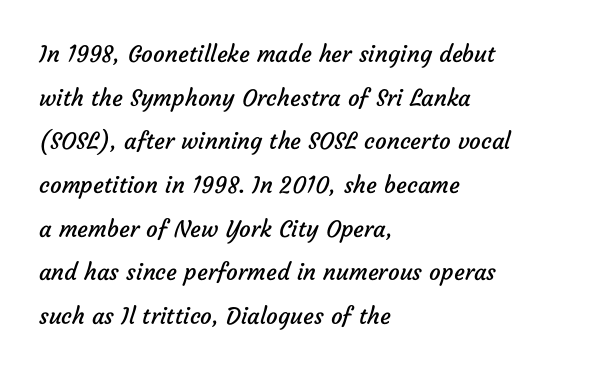
Q: Is the text bold? A: No.
Q: Is the text underlined? A: No.
Q: How is the paragraph aligned? A: Left-aligned.
Q: Is the spacing between letters normal or unusually wide? A: Normal.
Q: Is the spacing between lines tight, normal or loose? A: Loose.
